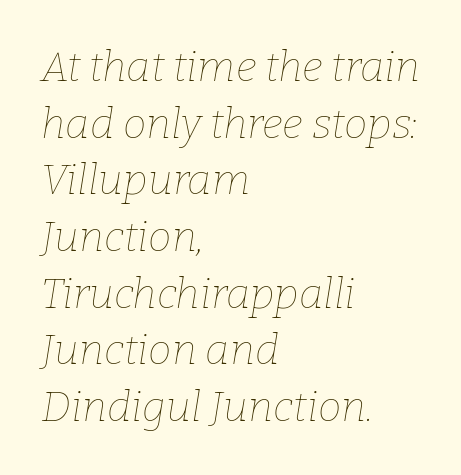
The image shows 42 px thin type, italic (leaning right); set left-aligned, normal line spacing (1.35x), normal letter spacing, not underlined; low stroke contrast and a medium x-height.
